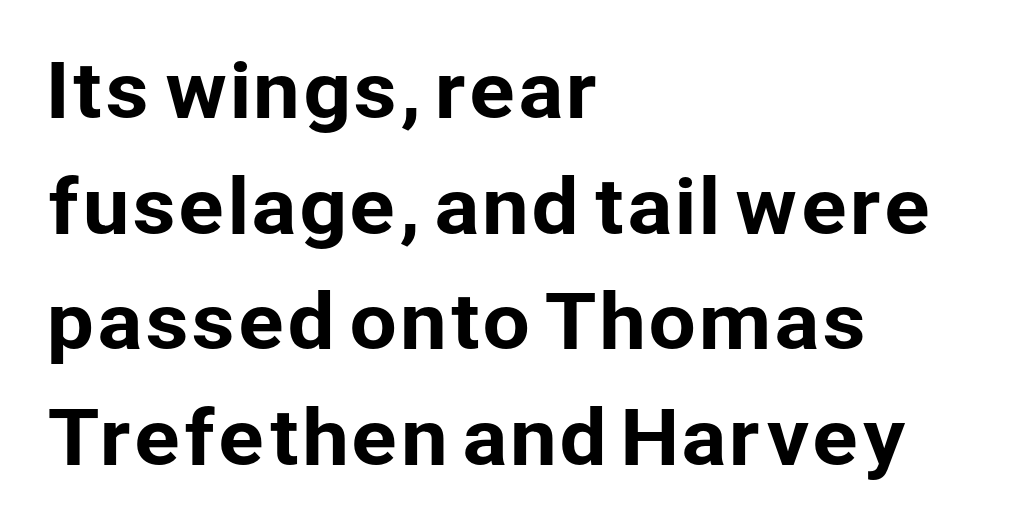
The area under the type is left untouched. The face used here is proportionally spaced, like ordinary book or web type. In CSS terms this would be text-align: left. You can tell it's not italic because the verticals are truly vertical.
